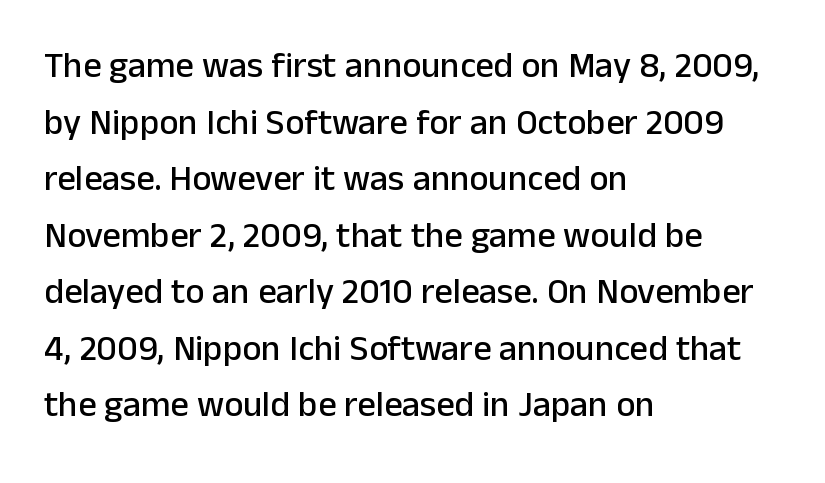
The image shows 36 px sans-serif type, upright; set left-aligned, normal line spacing (1.57x), normal letter spacing, not underlined; low stroke contrast and a medium x-height.
